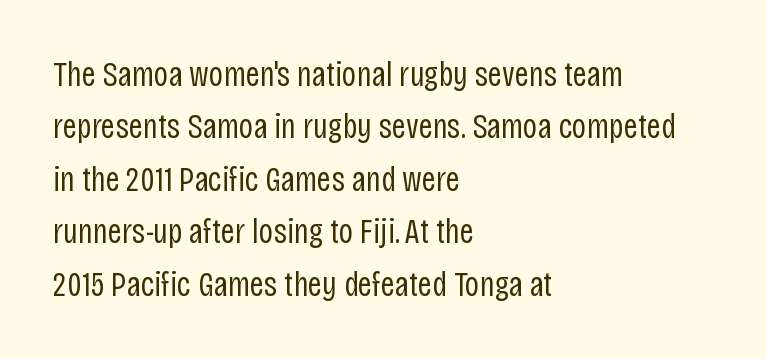
All the whitespace from short lines collects on the right. The rows are spaced the way most documents space them. Unbolded letterforms with no extra heft. Characters follow at the spacing the type designer built in. This rendering features lettering with no underline. Italic: no, the glyphs are upright roman.
